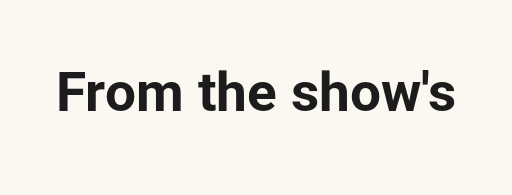
Unlike italic type, these characters show no tilt at all. Nothing unusual about the tracking: characters are spaced as the font intends. The type family on display is of the sans-serif kind. Looks like regular typesetting: each glyph gets only the width it needs.
